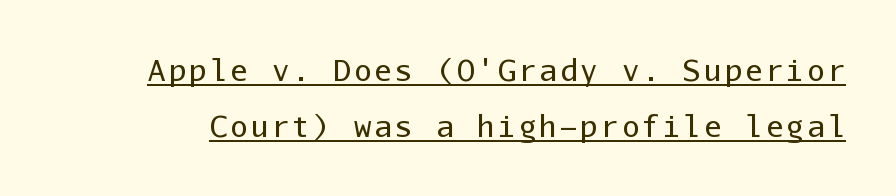
Q: Is the text bold? A: No.
Q: Is the text italic (slanted)? A: No, it is upright.
Q: Is the typeface a serif or a sans-serif typeface? A: Sans-serif.
Q: Is the text underlined? A: Yes.
Q: Is the spacing between lines tight, normal or loose? A: Loose.
Q: Width (condensed, normal, or wide)? A: Normal.
Q: Stroke contrast? A: Low.
Q: x-height? A: Medium.
Q: Monospaced? A: Yes.
